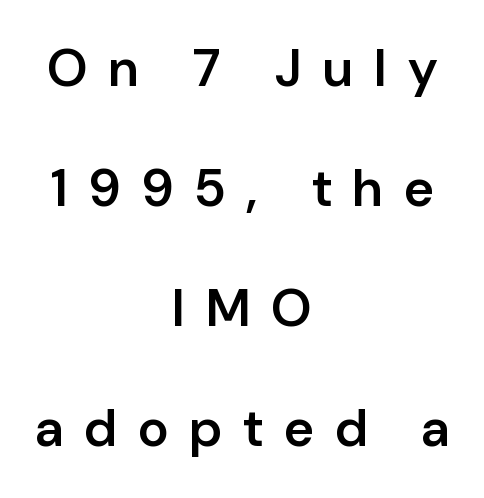
This rendering features lettering with no underline. Inter-character spacing is expanded well beyond the font's built-in metrics. This is the in-between weight designers call semibold or demi. Which margin do the lines hug? Neither — every line sits in the middle.
